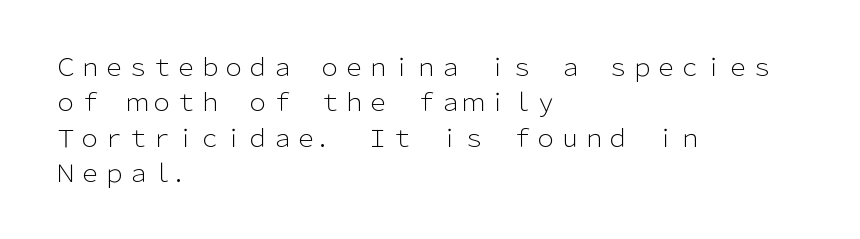
The image shows 24 px text type, upright; set left-aligned, normal line spacing (1.47x), normal letter spacing, not underlined.
